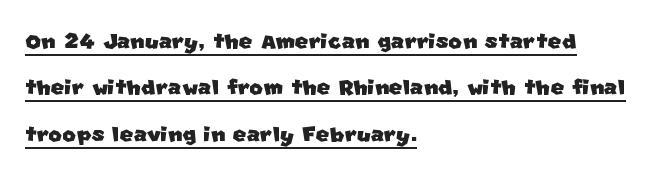
Q: Is the typeface a serif or a sans-serif typeface? A: Sans-serif.
Q: Is the text underlined? A: Yes.
Q: How is the paragraph aligned? A: Left-aligned.
Q: Is the spacing between letters normal or unusually wide? A: Normal.
Q: Is the spacing between lines tight, normal or loose? A: Normal.
Q: Width (condensed, normal, or wide)? A: Normal.
Q: Stroke contrast? A: Low.
Q: x-height? A: Large.
Q: Monospaced? A: No.
